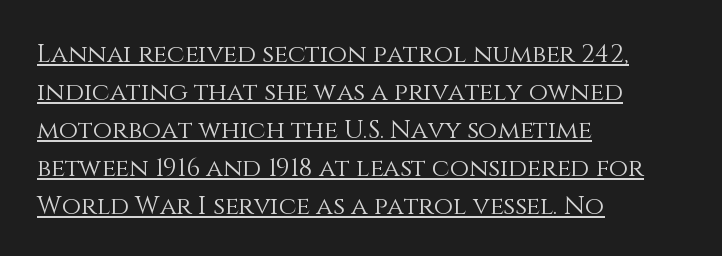
Vertical stems look standard width or narrower in stroke. Every word sits above its own underline. The letters sit at their default tracking, neither squeezed nor spread. Do the letters lean? They stand straight.
